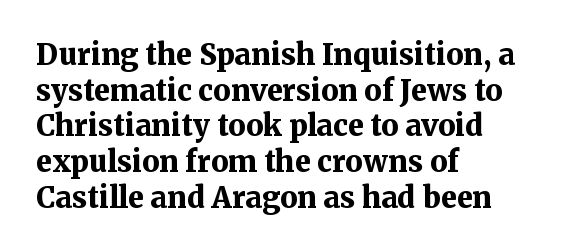
Q: Is the text bold? A: Yes.
Q: Is the text italic (slanted)? A: No, it is upright.
Q: Is the typeface a serif or a sans-serif typeface? A: Serif.
Q: Is the text underlined? A: No.
Q: How is the paragraph aligned? A: Left-aligned.
Q: Is the spacing between letters normal or unusually wide? A: Normal.
Q: Width (condensed, normal, or wide)? A: Normal.
Q: Stroke contrast? A: Medium.
Q: x-height? A: Medium.
Q: Monospaced? A: No.
